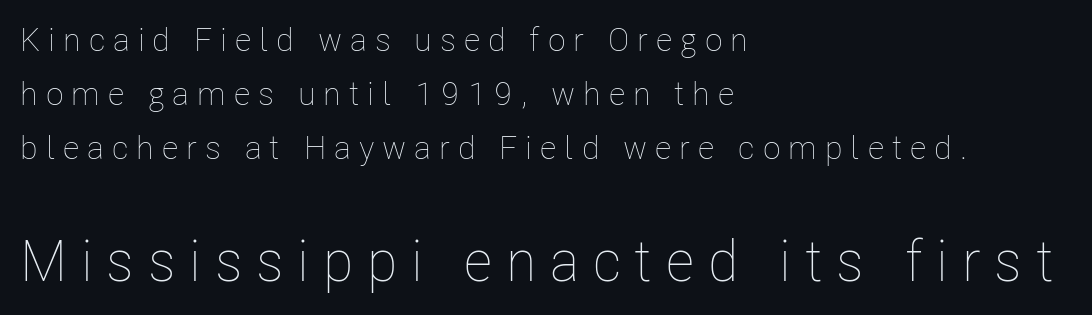
The image shows 57 px thin, condensed type, upright; set left-aligned, normal line spacing (1.64x), unusually wide letter spacing (+0.24 em), not underlined; the second (bottom) block is 1.73x larger; low stroke contrast and a medium x-height.
